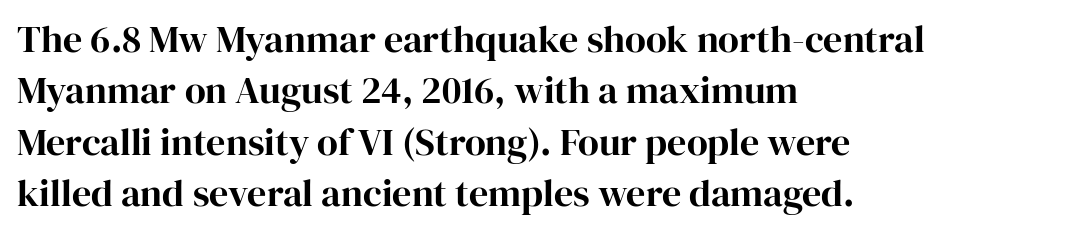
{"serif": "yes", "italic": "no", "width": "normal", "stroke_contrast": "high", "x_height": "medium", "monospaced": "no", "underline": "no", "align": "left", "line_spacing": "normal", "line_spacing_ratio": 1.35, "letter_spacing": "normal", "letter_spacing_em": 0.0, "glyph_px": 38}
